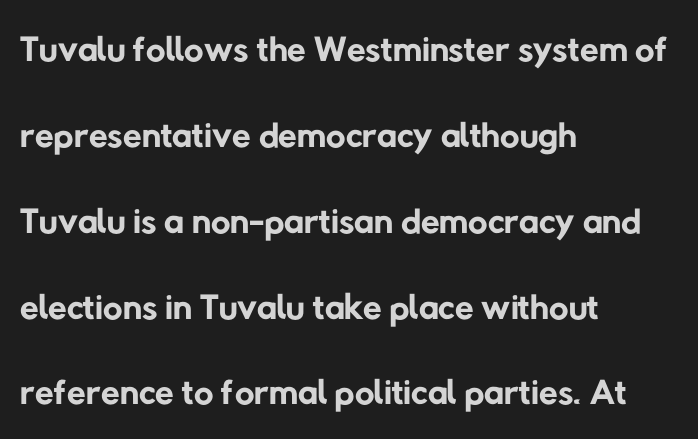
Q: Is the text bold? A: No.
Q: Is the typeface a serif or a sans-serif typeface? A: Sans-serif.
Q: Is the text underlined? A: No.
Q: How is the paragraph aligned? A: Left-aligned.
Q: Is the spacing between letters normal or unusually wide? A: Normal.
Q: Is the spacing between lines tight, normal or loose? A: Normal.
Q: Width (condensed, normal, or wide)? A: Normal.
Q: Stroke contrast? A: Low.
Q: x-height? A: Medium.
Q: Monospaced? A: No.
